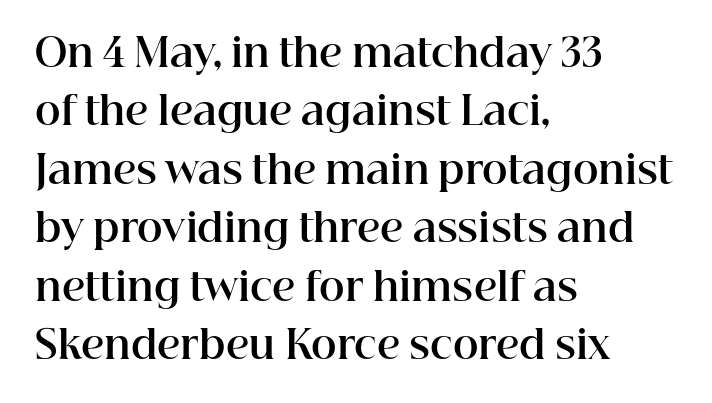
{"serif": "yes", "italic": "no", "bold": "yes", "weight": "bold", "width": "normal", "stroke_contrast": "high", "x_height": "medium", "monospaced": "no", "underline": "no", "align": "left", "line_spacing": "normal", "line_spacing_ratio": 1.5, "letter_spacing": "normal", "letter_spacing_em": 0.0, "glyph_px": 39}
